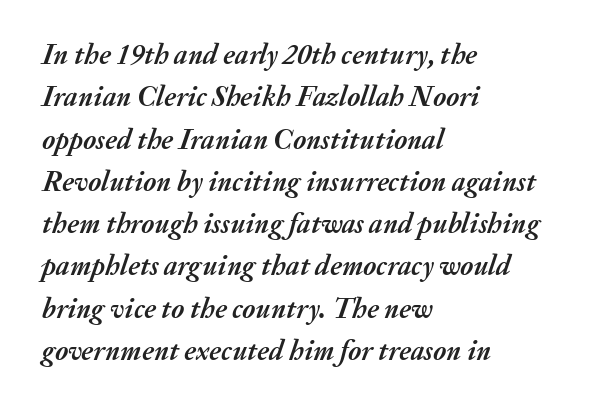
Q: Is the text bold? A: Yes.
Q: Is the text italic (slanted)? A: Yes, it leans right by about 20 degrees.
Q: Is the text underlined? A: No.
Q: How is the paragraph aligned? A: Left-aligned.
Q: Is the spacing between letters normal or unusually wide? A: Normal.
Q: Is the spacing between lines tight, normal or loose? A: Normal.
Q: Width (condensed, normal, or wide)? A: Normal.
Q: Stroke contrast? A: Medium.
Q: x-height? A: Medium.
Q: Monospaced? A: No.
